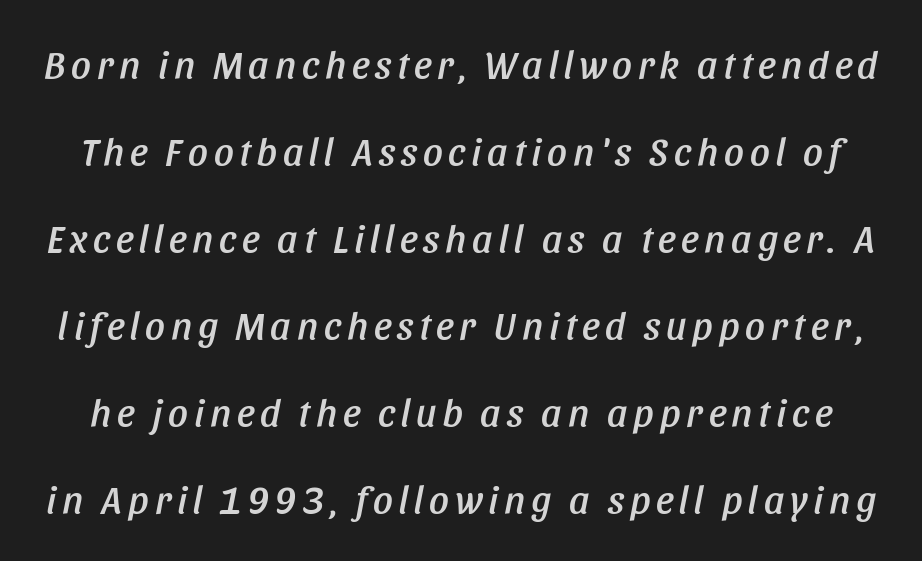
The image shows 39 px condensed type, italic (leaning right); set loose line spacing (2.23x), not underlined; low stroke contrast and a large x-height.
